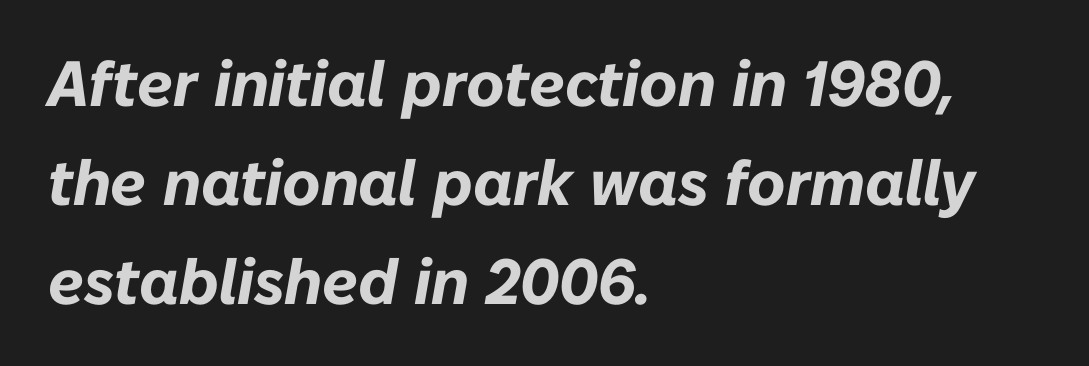
{"italic": "yes", "lean": "right", "slant_degrees": 10, "bold": "yes", "weight": "bold", "width": "normal", "stroke_contrast": "low", "x_height": "medium", "monospaced": "no", "underline": "no", "align": "left", "line_spacing": "normal", "line_spacing_ratio": 1.55, "letter_spacing": "normal", "letter_spacing_em": 0.0, "glyph_px": 64}
